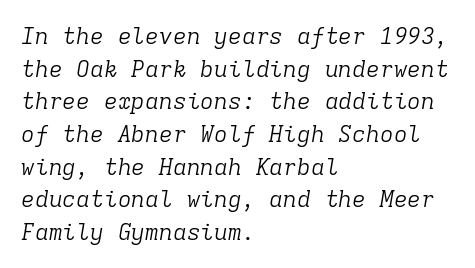
{"italic": "yes", "lean": "right", "slant_degrees": 9, "bold": "no", "underline": "no", "align": "left", "line_spacing": "normal", "line_spacing_ratio": 1.42, "letter_spacing": "normal", "letter_spacing_em": 0.0, "glyph_px": 23}
